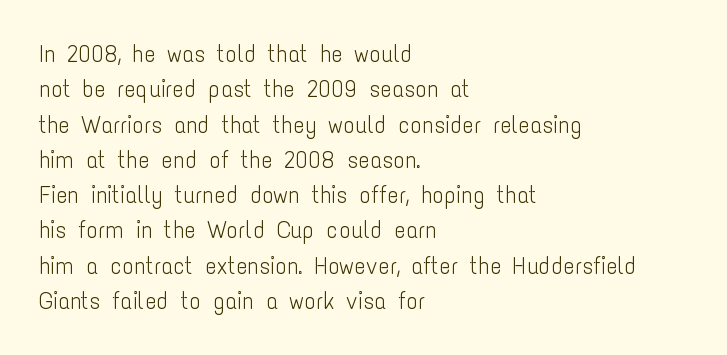
The image shows 24 px text type, upright; set left-aligned, normal line spacing (1.47x), normal letter spacing, not underlined.
